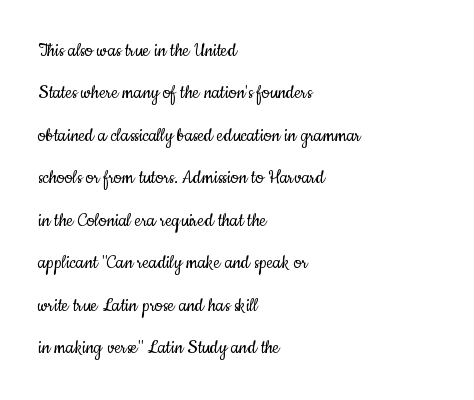
Is the block centered? No — it sits flush against the left margin. Inter-character spacing is left at the font's built-in metrics. The zone under the glyphs is completely vacant. Weight: regular or lighter. The block of text is sparse from top to bottom, with ample space between rows.
